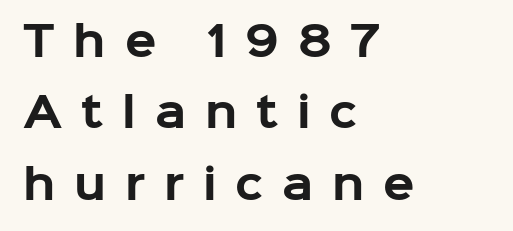
Q: Is the text bold? A: Yes.
Q: Is the text italic (slanted)? A: No, it is upright.
Q: Is the typeface a serif or a sans-serif typeface? A: Sans-serif.
Q: Is the text underlined? A: No.
Q: How is the paragraph aligned? A: Left-aligned.
Q: Is the spacing between letters normal or unusually wide? A: Unusually wide.
Q: Width (condensed, normal, or wide)? A: Normal.
Q: Stroke contrast? A: Low.
Q: x-height? A: Medium.
Q: Monospaced? A: No.
